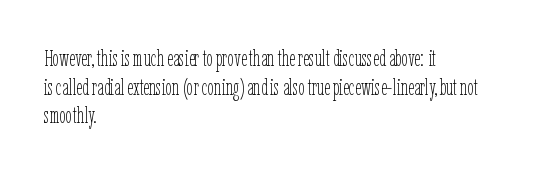
{"italic": "no", "bold": "no", "underline": "no", "align": "left", "line_spacing_ratio": 1.24, "letter_spacing": "normal", "letter_spacing_em": 0.0, "glyph_px": 23}
